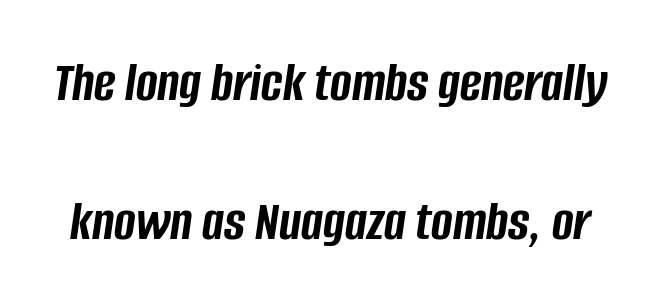
Q: Is the text bold? A: Yes.
Q: Is the text italic (slanted)? A: Yes, it leans right by about 8 degrees.
Q: Is the text underlined? A: No.
Q: Is the spacing between letters normal or unusually wide? A: Normal.
Q: Is the spacing between lines tight, normal or loose? A: Loose.
Q: Width (condensed, normal, or wide)? A: Condensed.
Q: Stroke contrast? A: Low.
Q: x-height? A: Large.
Q: Monospaced? A: No.
